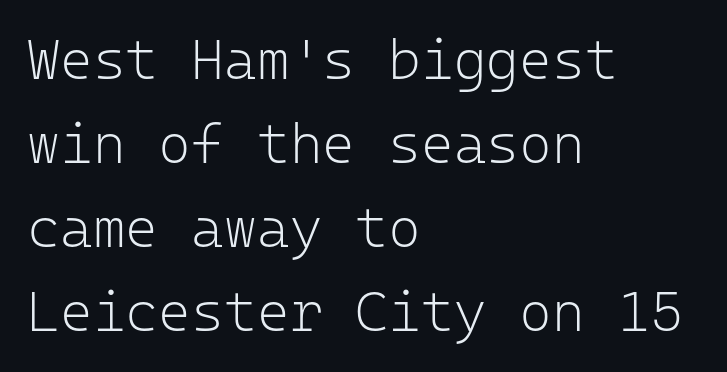
{"serif": "no", "italic": "no", "bold": "no", "weight": "light", "width": "normal", "stroke_contrast": "low", "x_height": "medium", "monospaced": "yes", "underline": "no", "align": "left", "line_spacing": "normal", "line_spacing_ratio": 1.5, "letter_spacing": "normal", "letter_spacing_em": 0.0, "glyph_px": 56}
